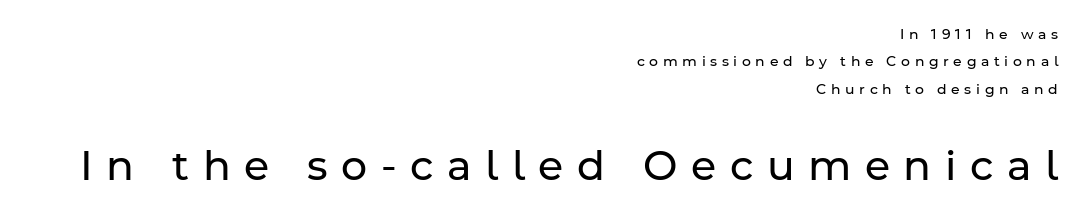
The image shows 41 px regular-weight sans-serif type, upright; set right-aligned, loose line spacing (1.96x), unusually wide letter spacing (+0.33 em), not underlined; the second (bottom) block is 2.93x larger; low stroke contrast and a medium x-height.
